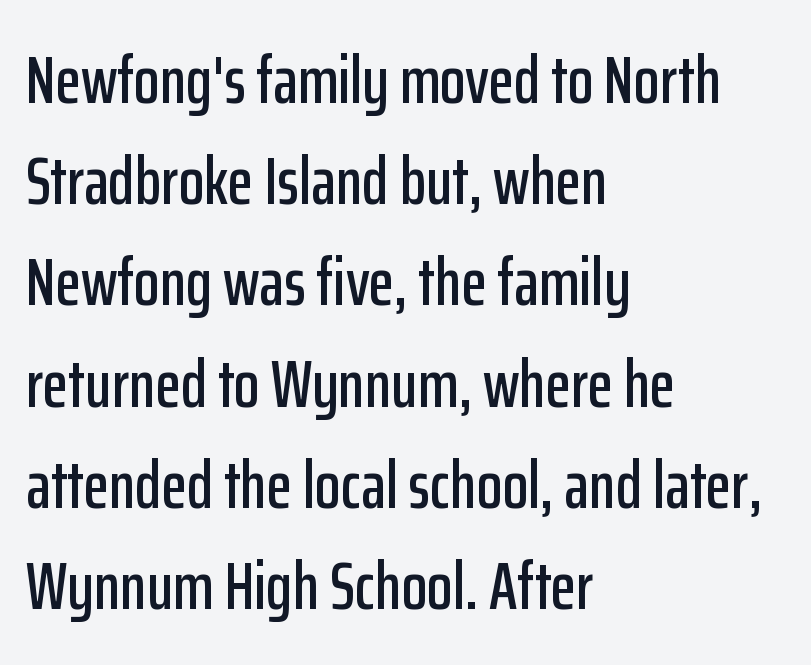
{"serif": "no", "italic": "no", "width": "condensed", "stroke_contrast": "low", "x_height": "medium", "monospaced": "no", "underline": "no", "align": "left", "line_spacing": "normal", "line_spacing_ratio": 1.51, "letter_spacing": "normal", "letter_spacing_em": 0.0, "glyph_px": 67}
